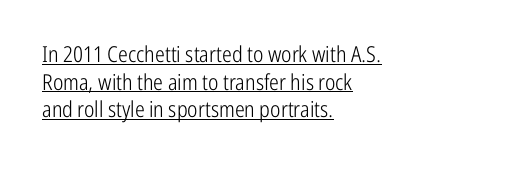
Notice how the passage keeps a crisp vertical edge on the left only. Rendered with straight, roman letterforms. Students, observe the line beneath the letters — that is underlining. In terms of leading, this rendering sits right in the middle. Stroke mass is kept to a normal reading level or below.
